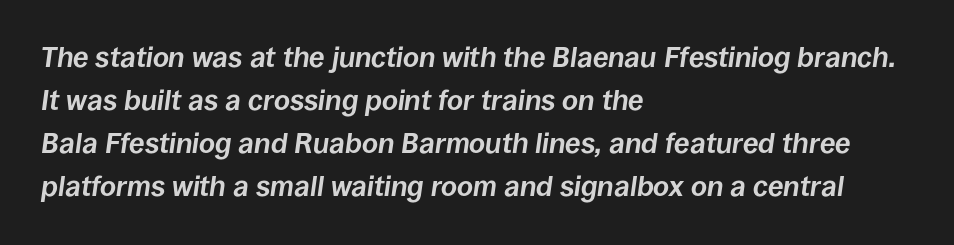
The image shows 28 px bold type, italic (leaning right); set left-aligned, normal line spacing (1.54x), normal letter spacing, not underlined; low stroke contrast and a large x-height.
